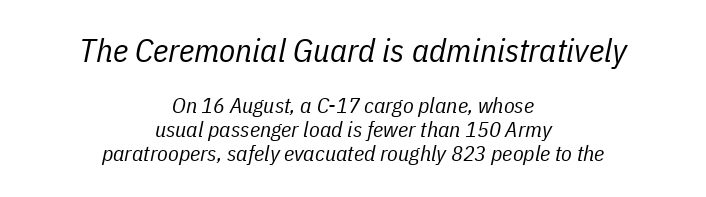
The image shows 33 px regular-weight, condensed type, italic (leaning right); set centered, tight line spacing (1.09x), normal letter spacing, not underlined; the first (top) block is 1.5x larger; low stroke contrast and a medium x-height.
